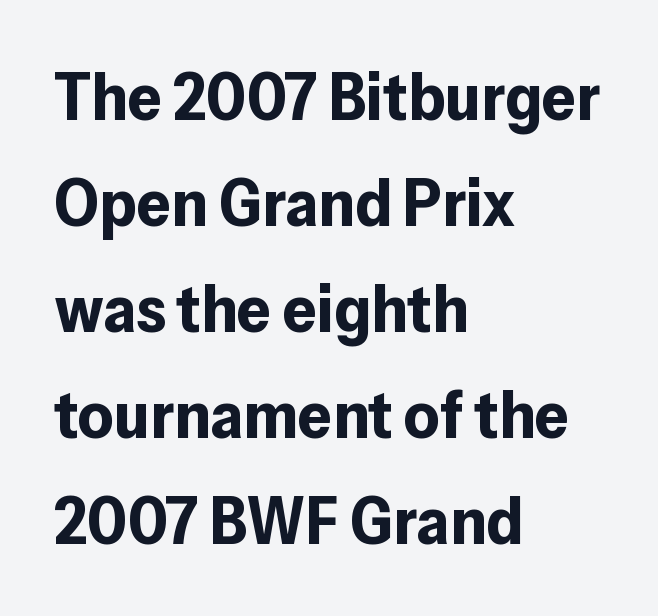
Q: Is the text bold? A: Yes.
Q: Is the text italic (slanted)? A: No, it is upright.
Q: Is the typeface a serif or a sans-serif typeface? A: Sans-serif.
Q: Is the text underlined? A: No.
Q: How is the paragraph aligned? A: Left-aligned.
Q: Is the spacing between letters normal or unusually wide? A: Normal.
Q: Is the spacing between lines tight, normal or loose? A: Normal.
Q: Width (condensed, normal, or wide)? A: Normal.
Q: Stroke contrast? A: Low.
Q: x-height? A: Medium.
Q: Monospaced? A: No.
